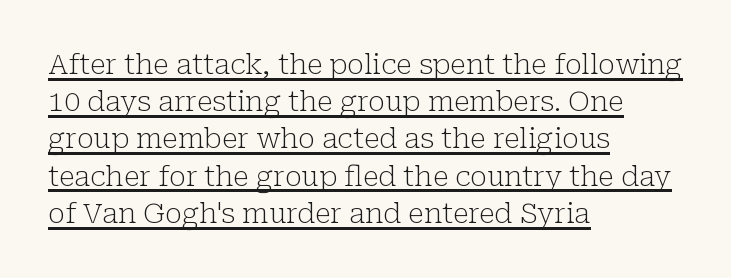
The image shows 28 px light serif type, upright; set left-aligned, normal line spacing (1.33x), normal letter spacing, underlined; low stroke contrast and a medium x-height.
